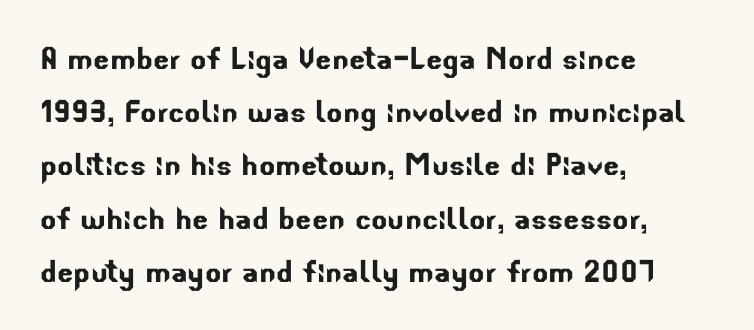
The image shows 38 px sans-serif type; set left-aligned, normal line spacing (1.4x), normal letter spacing, not underlined; low stroke contrast and a small x-height.
